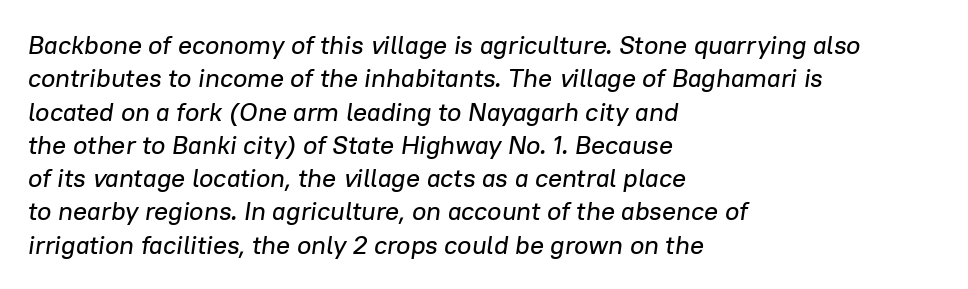
{"italic": "yes", "lean": "right", "slant_degrees": 8, "underline": "no", "align": "left", "line_spacing": "normal", "line_spacing_ratio": 1.28, "letter_spacing": "normal", "letter_spacing_em": 0.0, "glyph_px": 26}
